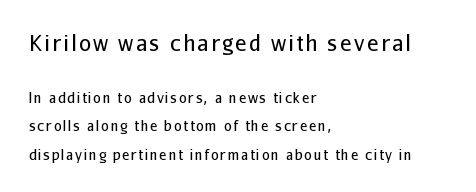
The image shows 21 px text type, upright; set left-aligned, loose line spacing (2.02x), not underlined; the first (top) block is 1.5x larger.
